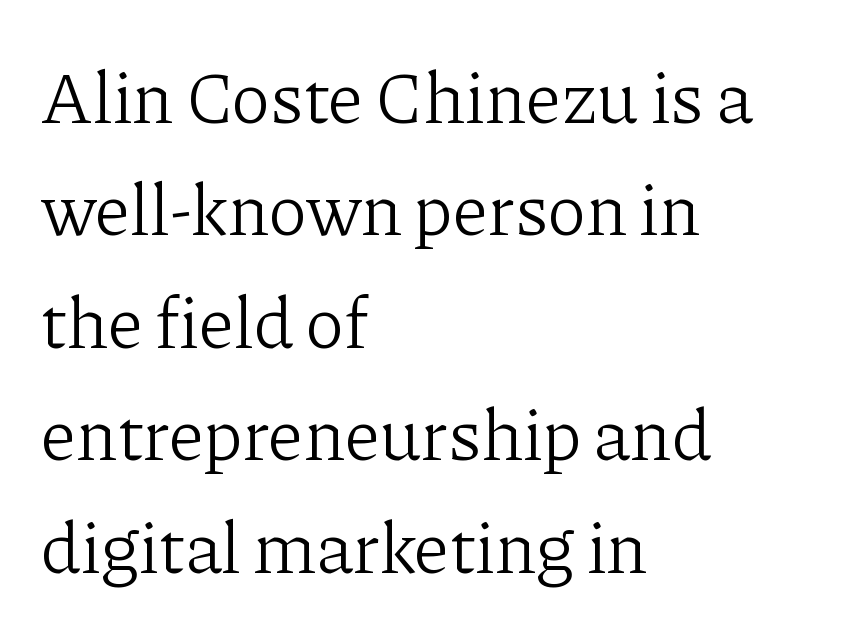
Q: Is the text bold? A: No.
Q: Is the text italic (slanted)? A: No, it is upright.
Q: Is the typeface a serif or a sans-serif typeface? A: Serif.
Q: Is the text underlined? A: No.
Q: How is the paragraph aligned? A: Left-aligned.
Q: Is the spacing between letters normal or unusually wide? A: Normal.
Q: Is the spacing between lines tight, normal or loose? A: Normal.
Q: Width (condensed, normal, or wide)? A: Normal.
Q: Stroke contrast? A: Low.
Q: x-height? A: Medium.
Q: Monospaced? A: No.
